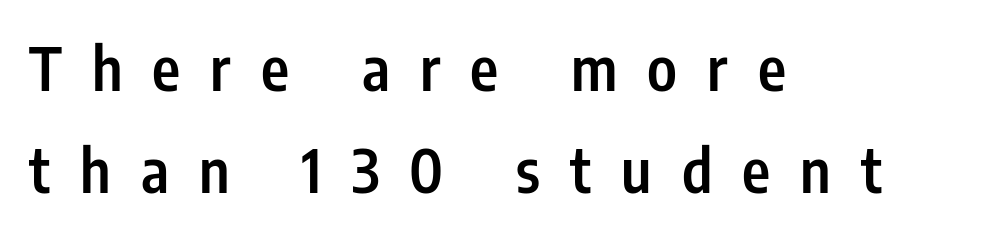
Q: Is the text bold? A: Semi-bold.
Q: Is the text italic (slanted)? A: No, it is upright.
Q: Is the typeface a serif or a sans-serif typeface? A: Sans-serif.
Q: Is the text underlined? A: No.
Q: How is the paragraph aligned? A: Left-aligned.
Q: Is the spacing between letters normal or unusually wide? A: Unusually wide.
Q: Is the spacing between lines tight, normal or loose? A: Normal.
Q: Width (condensed, normal, or wide)? A: Condensed.
Q: Stroke contrast? A: Low.
Q: x-height? A: Medium.
Q: Monospaced? A: No.
